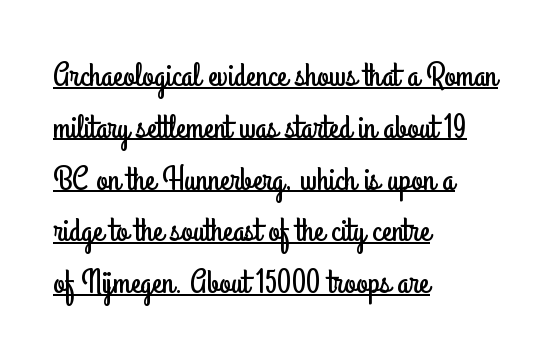
{"serif": "no", "width": "condensed", "stroke_contrast": "low", "x_height": "small", "monospaced": "no", "underline": "yes", "align": "left", "line_spacing": "normal", "line_spacing_ratio": 1.57, "letter_spacing": "normal", "letter_spacing_em": 0.0, "glyph_px": 33}
